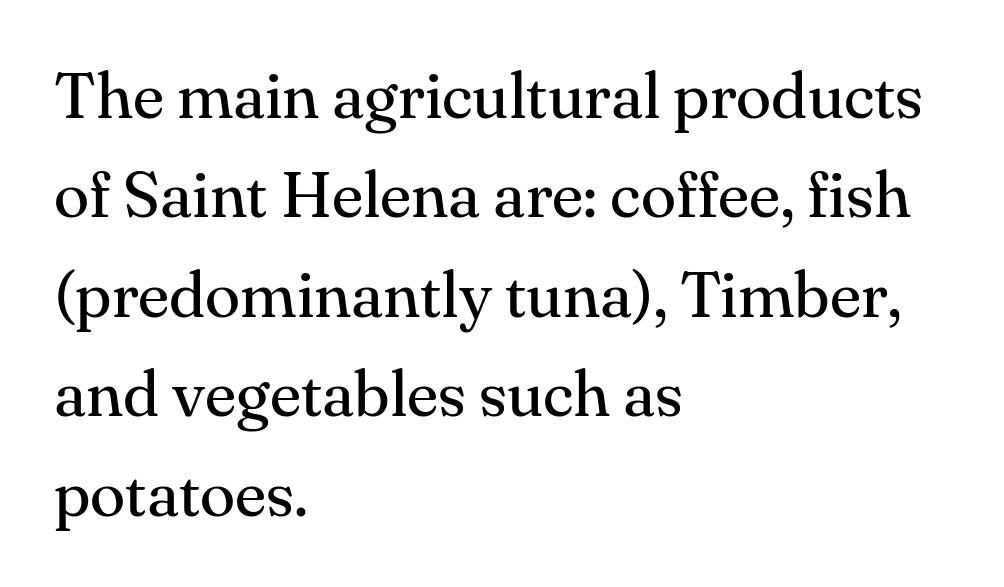
{"serif": "yes", "italic": "no", "bold": "no", "weight": "regular", "width": "normal", "stroke_contrast": "medium", "x_height": "small", "monospaced": "no", "underline": "no", "align": "left", "line_spacing": "normal", "line_spacing_ratio": 1.53, "letter_spacing": "normal", "letter_spacing_em": 0.0, "glyph_px": 65}
